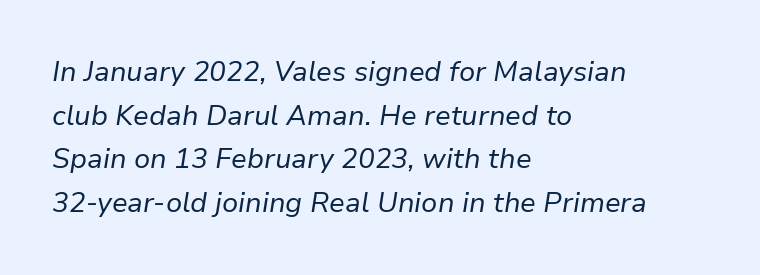
Q: Is the text bold? A: No.
Q: Is the text italic (slanted)? A: Yes, it leans right by about 9 degrees.
Q: Is the text underlined? A: No.
Q: How is the paragraph aligned? A: Left-aligned.
Q: Is the spacing between letters normal or unusually wide? A: Normal.
Q: Is the spacing between lines tight, normal or loose? A: Normal.
Q: Width (condensed, normal, or wide)? A: Normal.
Q: Stroke contrast? A: Low.
Q: x-height? A: Medium.
Q: Monospaced? A: No.
